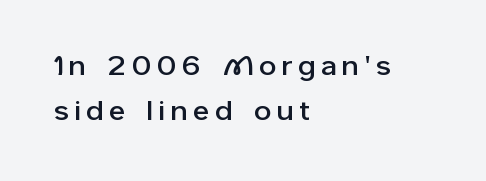
Q: Is the text italic (slanted)? A: No, it is upright.
Q: Is the text underlined? A: No.
Q: How is the paragraph aligned? A: Left-aligned.
Q: Is the spacing between letters normal or unusually wide? A: Unusually wide.
Q: Is the spacing between lines tight, normal or loose? A: Normal.
